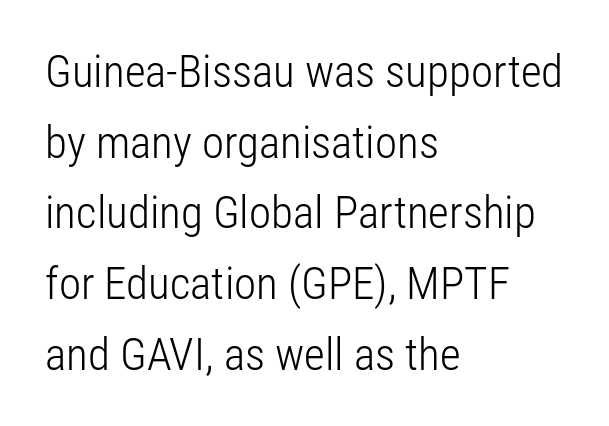
{"serif": "no", "italic": "no", "bold": "no", "weight": "light", "width": "condensed", "stroke_contrast": "low", "x_height": "medium", "monospaced": "no", "underline": "no", "align": "left", "line_spacing": "normal", "line_spacing_ratio": 1.57, "letter_spacing": "normal", "letter_spacing_em": 0.0, "glyph_px": 45}
